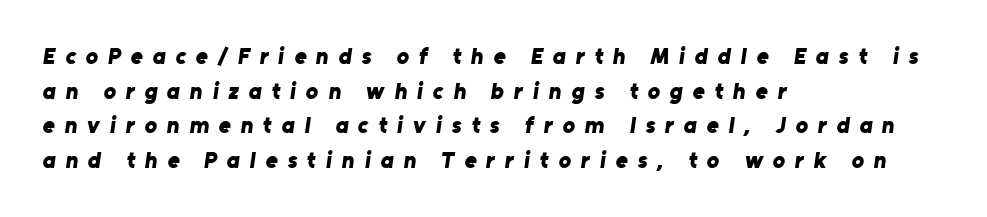
The image shows 23 px bold type; set left-aligned, normal line spacing (1.51x), unusually wide letter spacing (+0.43 em), not underlined.
